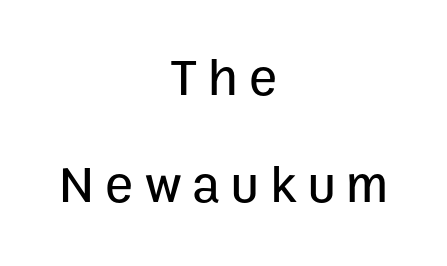
The gaps between neighbouring characters are conspicuously large. The rendering uses a large line-height, opening up the rows. A bare baseline throughout the passage. The letters stand upright; this is a roman face. This sample is center-justified, so both line endings float freely. Looks like regular typesetting: each glyph gets only the width it needs.
